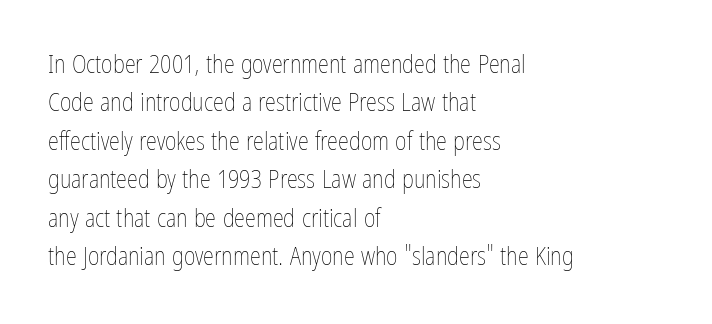
Q: Is the text bold? A: No.
Q: Is the text italic (slanted)? A: No, it is upright.
Q: Is the text underlined? A: No.
Q: How is the paragraph aligned? A: Left-aligned.
Q: Is the spacing between letters normal or unusually wide? A: Normal.
Q: Is the spacing between lines tight, normal or loose? A: Normal.
